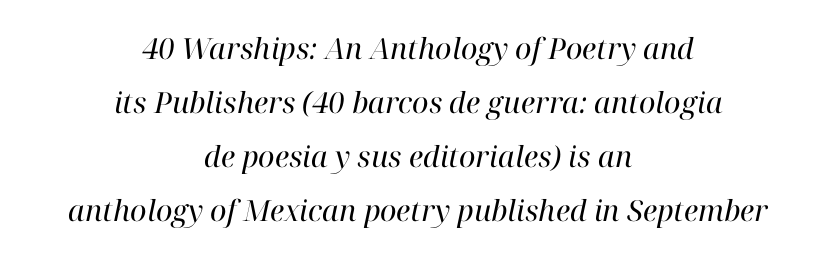
{"serif": "yes", "italic": "yes", "lean": "right", "slant_degrees": 12, "bold": "no", "weight": "regular", "width": "normal", "stroke_contrast": "high", "x_height": "medium", "monospaced": "no", "underline": "no", "align": "center", "line_spacing_ratio": 1.86, "letter_spacing": "normal", "letter_spacing_em": 0.0, "glyph_px": 29}
